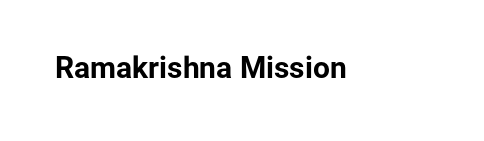
The specimen reads as upright at a glance. In terms of letterform style, serifs are entirely absent. What stands out about the letter spacing? Nothing — it is the standard amount. Chunky letters — that's bold for sure. Proportional: the letters do not fall into vertical columns. Check under the words: just untouched page.
